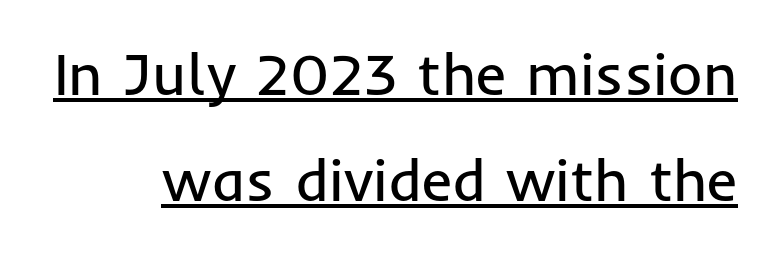
{"serif": "no", "italic": "no", "bold": "no", "weight": "regular", "width": "normal", "stroke_contrast": "low", "x_height": "medium", "monospaced": "no", "underline": "yes", "line_spacing_ratio": 1.8, "letter_spacing": "normal", "letter_spacing_em": 0.0, "glyph_px": 59}
